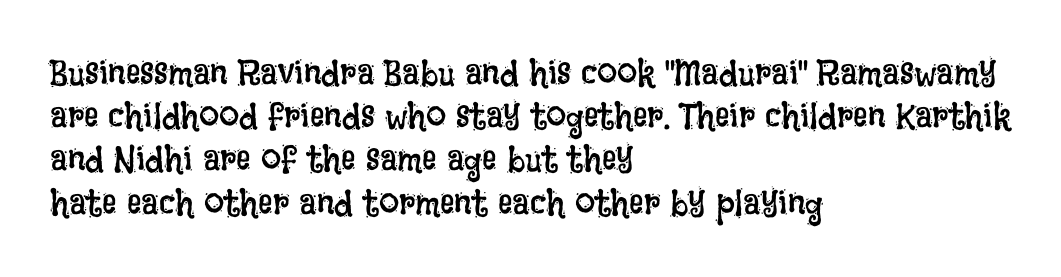
This is not heavy type; no bold has been used. The face used here is proportionally spaced, like ordinary book or web type. Tracking here is standard; glyphs follow each other at the usual distance. A typesetter would mark this as roman, not italic.
